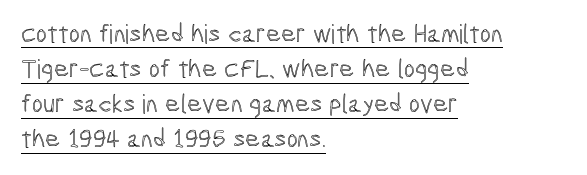
{"italic": "no", "underline": "yes", "align": "left", "line_spacing": "normal", "line_spacing_ratio": 1.35, "letter_spacing": "normal", "letter_spacing_em": 0.0, "glyph_px": 26}
